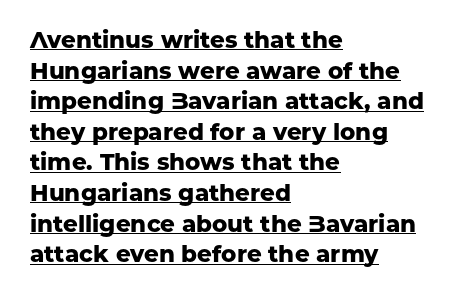
The image shows 23 px bold type, upright; set left-aligned, normal line spacing (1.33x), normal letter spacing, underlined.
